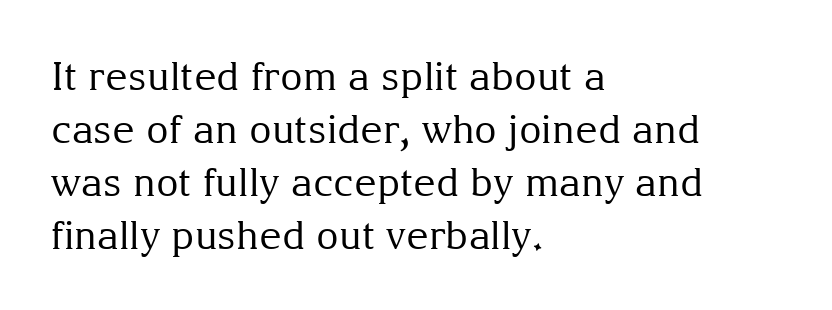
Q: Is the text bold? A: No.
Q: Is the text italic (slanted)? A: No, it is upright.
Q: Is the typeface a serif or a sans-serif typeface? A: Serif.
Q: Is the text underlined? A: No.
Q: How is the paragraph aligned? A: Left-aligned.
Q: Is the spacing between letters normal or unusually wide? A: Normal.
Q: Is the spacing between lines tight, normal or loose? A: Normal.
Q: Width (condensed, normal, or wide)? A: Normal.
Q: Stroke contrast? A: Medium.
Q: x-height? A: Medium.
Q: Monospaced? A: No.
